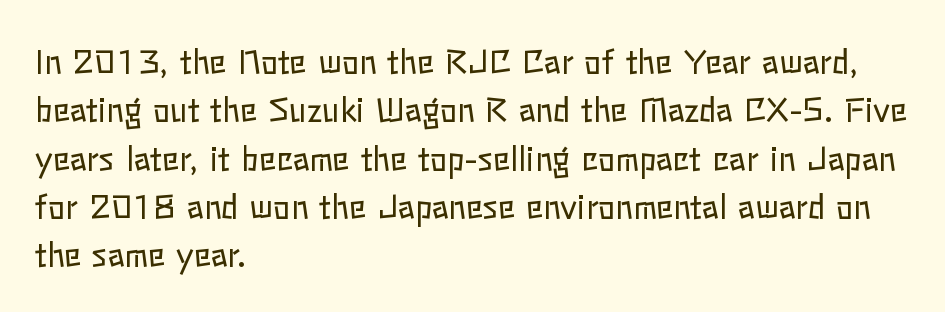
The image shows 32 px regular-weight type, upright; set left-aligned, normal line spacing (1.51x), normal letter spacing, not underlined; low stroke contrast and a medium x-height.
